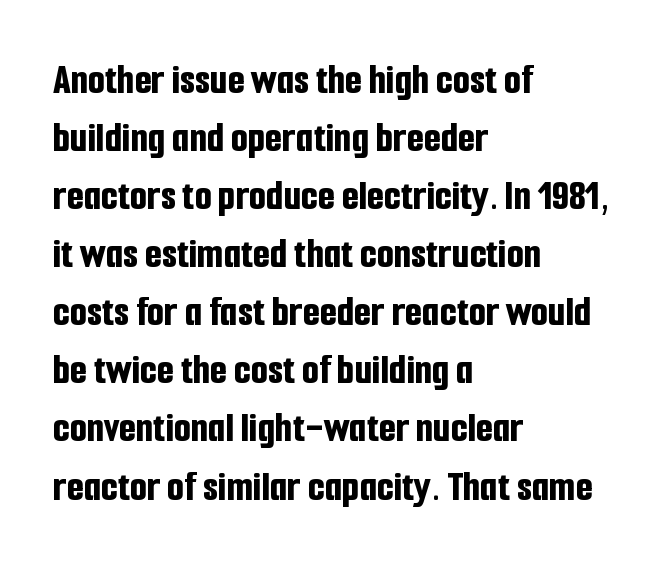
{"serif": "no", "italic": "no", "bold": "yes", "weight": "bold", "width": "condensed", "stroke_contrast": "low", "x_height": "medium", "monospaced": "no", "underline": "no", "align": "left", "line_spacing": "normal", "line_spacing_ratio": 1.32, "letter_spacing": "normal", "letter_spacing_em": 0.0, "glyph_px": 44}
